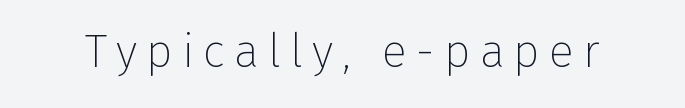
The image shows 47 px thin sans-serif type, upright; set not underlined; low stroke contrast and a medium x-height.
